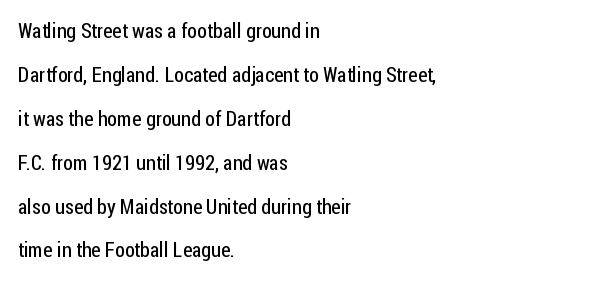
Q: Is the text bold? A: No.
Q: Is the text italic (slanted)? A: No, it is upright.
Q: Is the text underlined? A: No.
Q: How is the paragraph aligned? A: Left-aligned.
Q: Is the spacing between letters normal or unusually wide? A: Normal.
Q: Is the spacing between lines tight, normal or loose? A: Loose.
